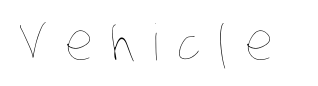
Q: Is the text bold? A: No.
Q: Is the text underlined? A: No.
Q: Is the spacing between letters normal or unusually wide? A: Unusually wide.
Q: Width (condensed, normal, or wide)? A: Condensed.
Q: Stroke contrast? A: Low.
Q: x-height? A: Large.
Q: Monospaced? A: No.
